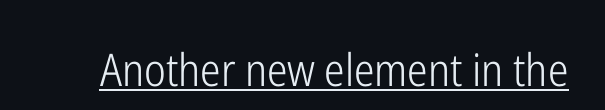
Q: Is the text bold? A: No.
Q: Is the text italic (slanted)? A: No, it is upright.
Q: Is the typeface a serif or a sans-serif typeface? A: Sans-serif.
Q: Is the text underlined? A: Yes.
Q: Is the spacing between letters normal or unusually wide? A: Normal.
Q: Width (condensed, normal, or wide)? A: Condensed.
Q: Stroke contrast? A: Low.
Q: x-height? A: Medium.
Q: Monospaced? A: No.
